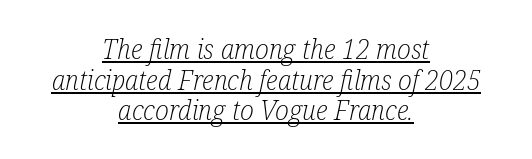
The image shows 28 px light, condensed serif type, italic (leaning right); set centered, tight line spacing (1.09x), normal letter spacing, underlined; low stroke contrast and a medium x-height.
